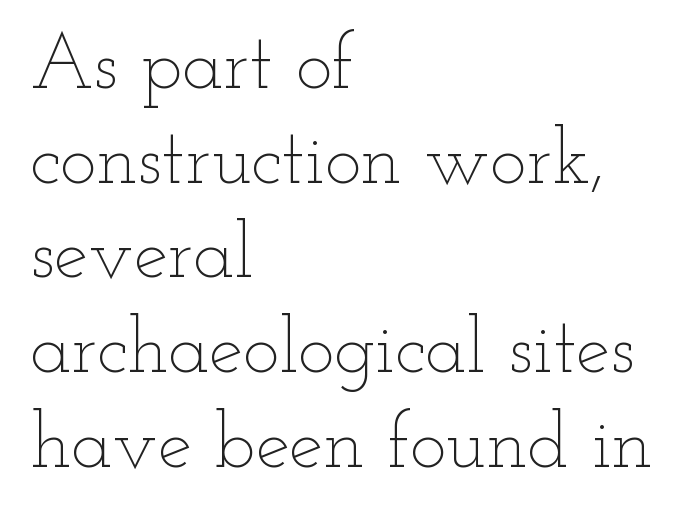
{"italic": "no", "bold": "no", "weight": "thin", "width": "wide", "stroke_contrast": "low", "x_height": "small", "monospaced": "no", "underline": "no", "align": "left", "line_spacing_ratio": 1.23, "letter_spacing": "normal", "letter_spacing_em": 0.0, "glyph_px": 77}
